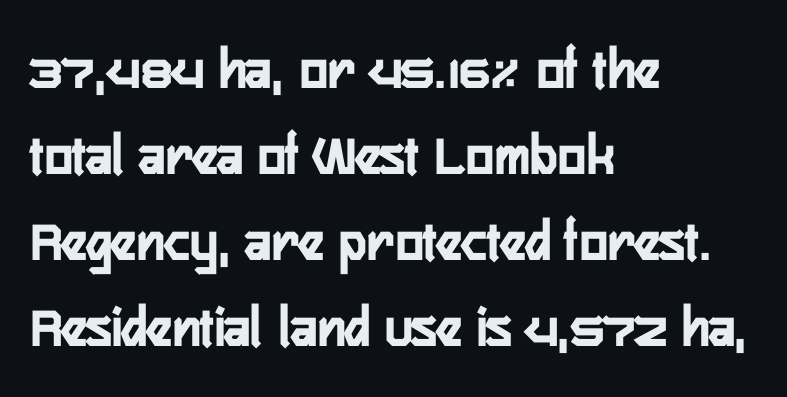
Q: Is the text italic (slanted)? A: No, it is upright.
Q: Is the typeface a serif or a sans-serif typeface? A: Sans-serif.
Q: Is the text underlined? A: No.
Q: How is the paragraph aligned? A: Left-aligned.
Q: Is the spacing between letters normal or unusually wide? A: Normal.
Q: Is the spacing between lines tight, normal or loose? A: Normal.
Q: Width (condensed, normal, or wide)? A: Condensed.
Q: Stroke contrast? A: Low.
Q: x-height? A: Medium.
Q: Monospaced? A: No.
